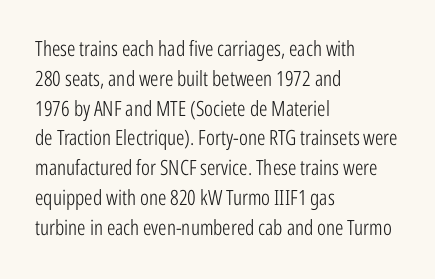
Q: Is the text bold? A: No.
Q: Is the text italic (slanted)? A: No, it is upright.
Q: Is the text underlined? A: No.
Q: How is the paragraph aligned? A: Left-aligned.
Q: Is the spacing between letters normal or unusually wide? A: Normal.
Q: Is the spacing between lines tight, normal or loose? A: Normal.
